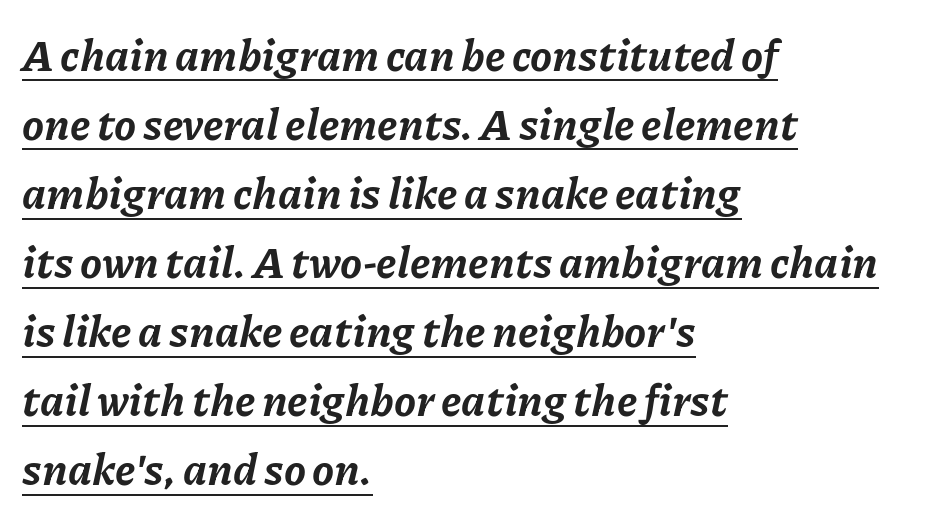
{"italic": "yes", "lean": "right", "slant_degrees": 11, "bold": "yes", "weight": "bold", "width": "normal", "stroke_contrast": "low", "x_height": "medium", "monospaced": "no", "underline": "yes", "align": "left", "line_spacing": "normal", "line_spacing_ratio": 1.57, "letter_spacing": "normal", "letter_spacing_em": 0.0, "glyph_px": 44}
